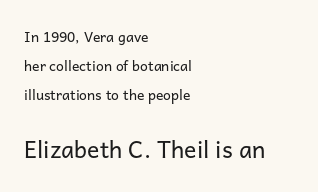
The image shows 23 px text type, upright; set left-aligned, loose line spacing (2.07x), normal letter spacing, not underlined; the second (bottom) block is 1.64x larger.
